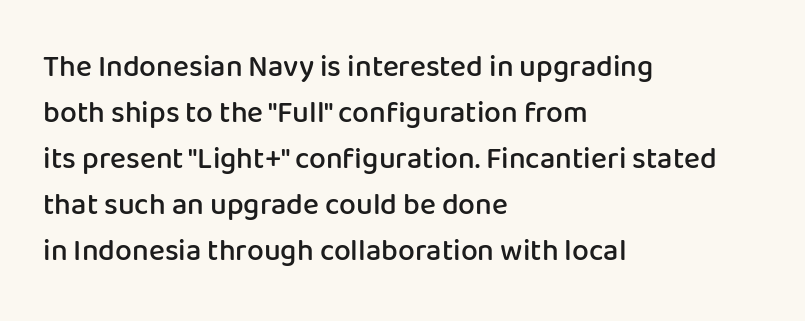
{"serif": "no", "italic": "no", "bold": "semi", "weight": "semibold", "width": "normal", "stroke_contrast": "low", "x_height": "medium", "monospaced": "no", "underline": "no", "align": "left", "line_spacing": "normal", "line_spacing_ratio": 1.53, "letter_spacing": "normal", "letter_spacing_em": 0.0, "glyph_px": 30}
